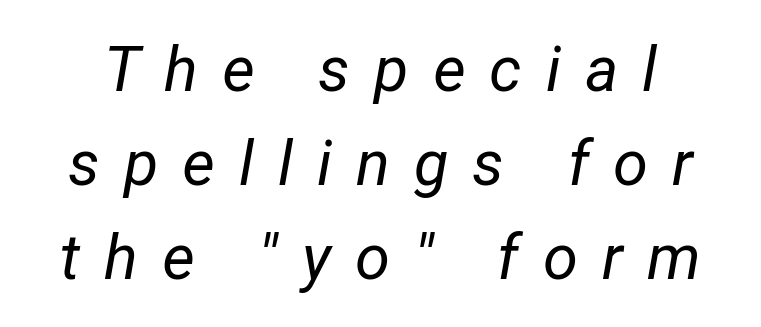
The image shows 63 px regular-weight type, italic (leaning right); set normal line spacing (1.49x), unusually wide letter spacing (+0.38 em), not underlined; low stroke contrast and a medium x-height.
